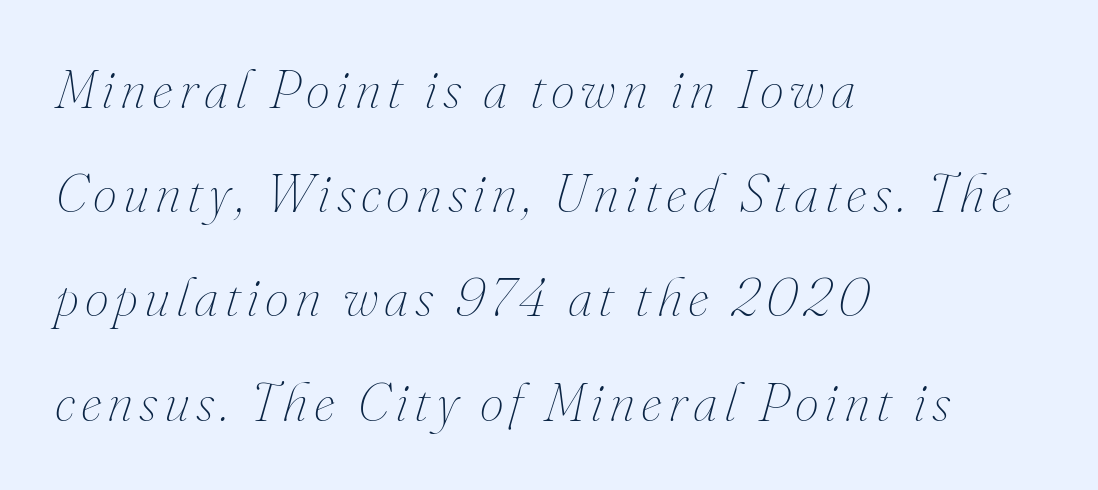
{"italic": "yes", "lean": "right", "slant_degrees": 16, "bold": "no", "weight": "thin", "width": "normal", "stroke_contrast": "medium", "x_height": "small", "monospaced": "no", "underline": "no", "align": "left", "line_spacing": "loose", "line_spacing_ratio": 1.93, "glyph_px": 54}
